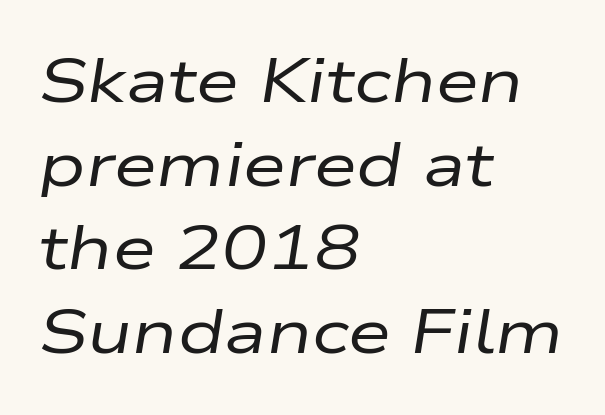
{"italic": "yes", "lean": "right", "slant_degrees": 9, "bold": "no", "weight": "regular", "width": "wide", "stroke_contrast": "low", "x_height": "medium", "monospaced": "no", "underline": "no", "align": "left", "line_spacing": "normal", "line_spacing_ratio": 1.35, "letter_spacing": "normal", "letter_spacing_em": 0.0, "glyph_px": 62}
